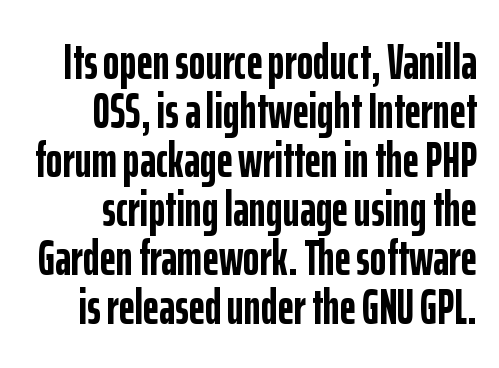
The image shows 50 px semibold, condensed sans-serif type, upright; set right-aligned, tight line spacing (0.98x), normal letter spacing, not underlined; low stroke contrast and a medium x-height.
